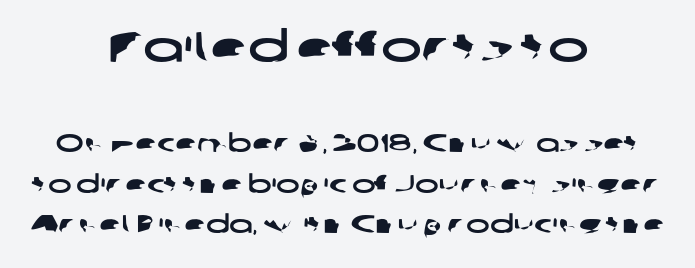
The image shows 43 px wide sans-serif type; set centered, normal line spacing (1.62x), normal letter spacing, not underlined; the first (top) block is 1.72x larger; low stroke contrast and a medium x-height.
